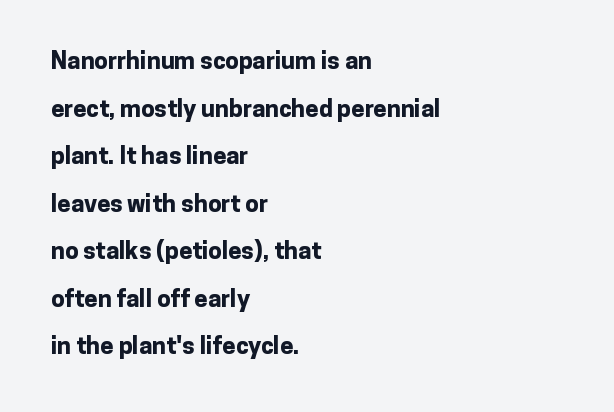
Q: Is the text bold? A: Yes.
Q: Is the text italic (slanted)? A: No, it is upright.
Q: Is the text underlined? A: No.
Q: How is the paragraph aligned? A: Left-aligned.
Q: Is the spacing between letters normal or unusually wide? A: Normal.
Q: Is the spacing between lines tight, normal or loose? A: Loose.
